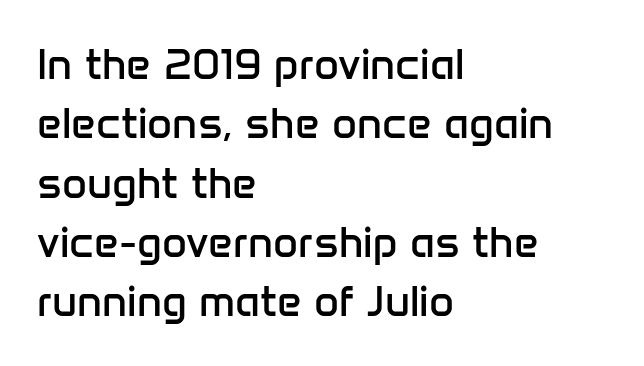
Are there feet on the stems? There aren't — it's a sans. The passage shown is typed in a proportional face where columns would drift. These lines keep a tight, regular rhythm from letter to letter. The letters stand upright; this is a roman face. Where is the straight margin? On the left. Normally led — the rows are evenly, conventionally spaced.
